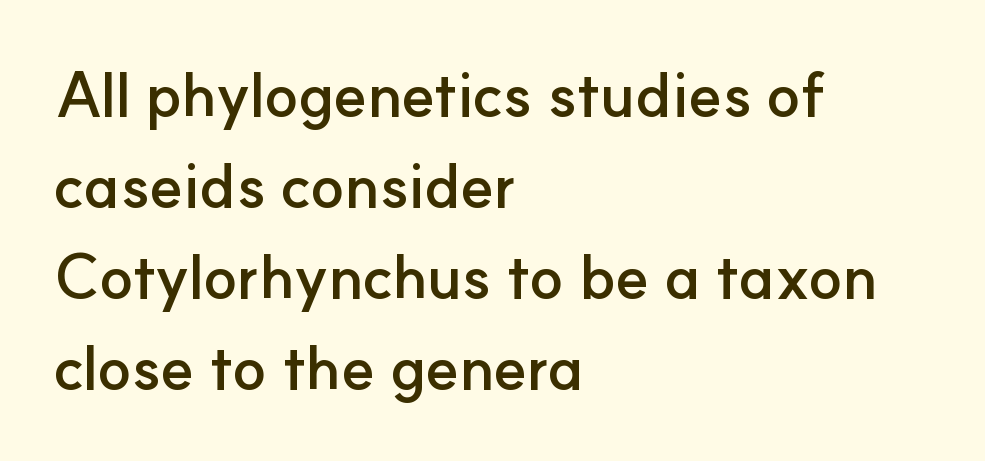
The image shows 62 px semibold sans-serif type, upright; set left-aligned, normal line spacing (1.47x), normal letter spacing, not underlined; low stroke contrast and a small x-height.
